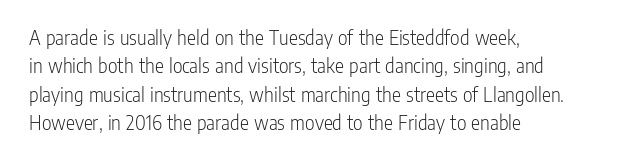
{"italic": "no", "bold": "no", "underline": "no", "align": "left", "line_spacing": "normal", "line_spacing_ratio": 1.35, "letter_spacing": "normal", "letter_spacing_em": 0.0, "glyph_px": 21}
